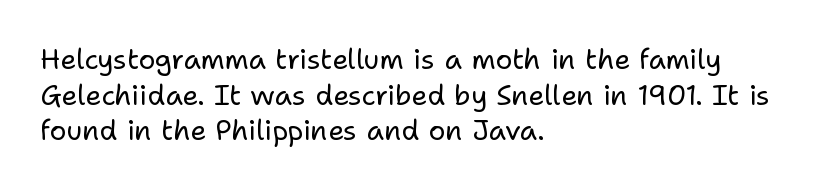
If you drew a ruler down the left edge, every line would touch it. The glyphs in this specimen are sans serif. Every character sits straight up, as roman type does. The gap between lines stays unmarked. Between one letter and the next there's only the usual sliver of space. Is this a fixed-width face? No — the glyphs have proportional, varying widths.
